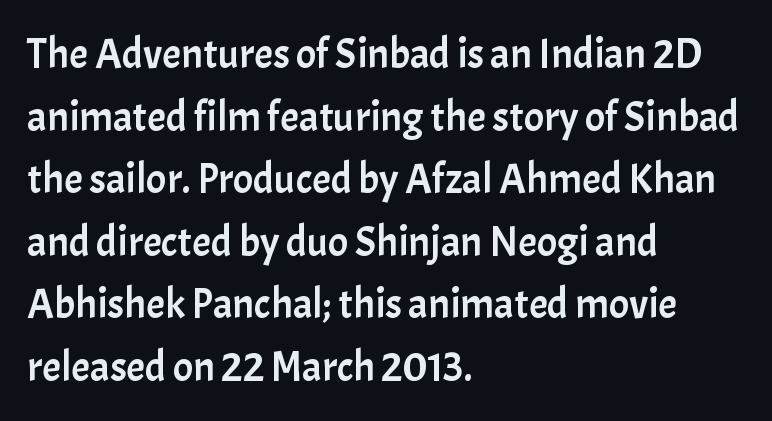
{"serif": "no", "italic": "no", "width": "normal", "stroke_contrast": "low", "x_height": "medium", "monospaced": "no", "underline": "no", "align": "left", "line_spacing": "normal", "line_spacing_ratio": 1.49, "letter_spacing": "normal", "letter_spacing_em": 0.0, "glyph_px": 42}
